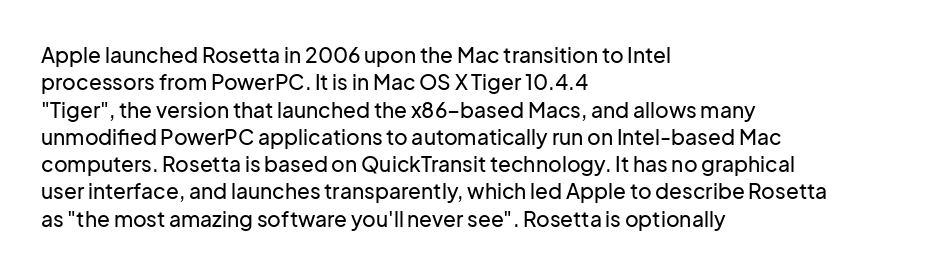
{"italic": "no", "underline": "no", "align": "left", "line_spacing": "normal", "line_spacing_ratio": 1.3, "letter_spacing": "normal", "letter_spacing_em": 0.0, "glyph_px": 21}
